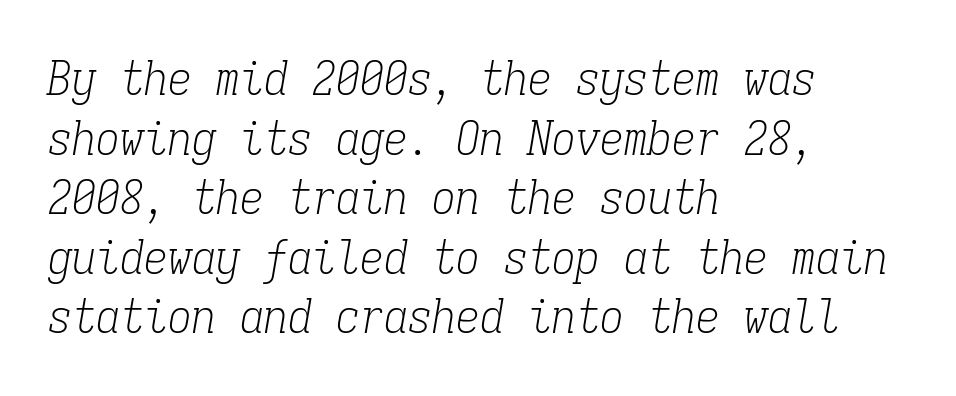
Look at the tracking — it's just the regular setting, nothing added. Notice how the passage keeps a crisp vertical edge on the left only. The foot of each line stays bare and open. This sample has the even, mechanical cadence of fixed-width lettering.
